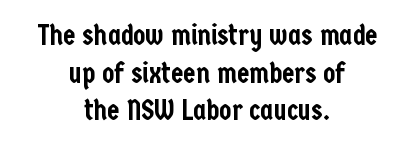
Q: Is the text italic (slanted)? A: No, it is upright.
Q: Is the typeface a serif or a sans-serif typeface? A: Sans-serif.
Q: Is the text underlined? A: No.
Q: How is the paragraph aligned? A: Centered.
Q: Is the spacing between letters normal or unusually wide? A: Normal.
Q: Is the spacing between lines tight, normal or loose? A: Normal.
Q: Width (condensed, normal, or wide)? A: Condensed.
Q: Stroke contrast? A: Low.
Q: x-height? A: Medium.
Q: Monospaced? A: No.
